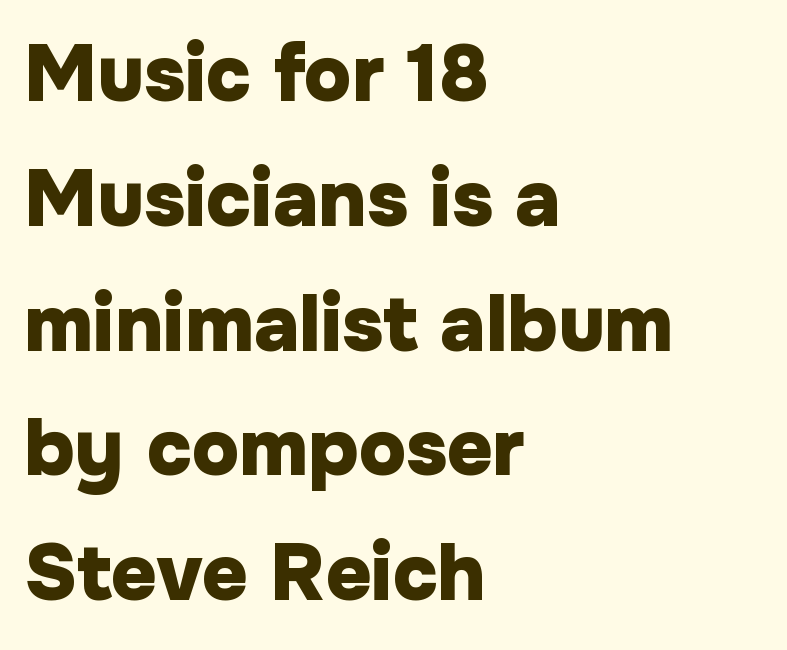
{"serif": "no", "italic": "no", "bold": "yes", "weight": "heavy", "width": "normal", "stroke_contrast": "low", "x_height": "medium", "monospaced": "no", "underline": "no", "align": "left", "line_spacing": "normal", "line_spacing_ratio": 1.58, "letter_spacing": "normal", "letter_spacing_em": 0.0, "glyph_px": 79}
